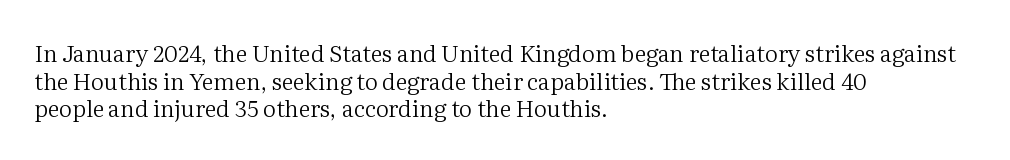
Q: Is the text bold? A: No.
Q: Is the text italic (slanted)? A: No, it is upright.
Q: Is the text underlined? A: No.
Q: How is the paragraph aligned? A: Left-aligned.
Q: Is the spacing between letters normal or unusually wide? A: Normal.
